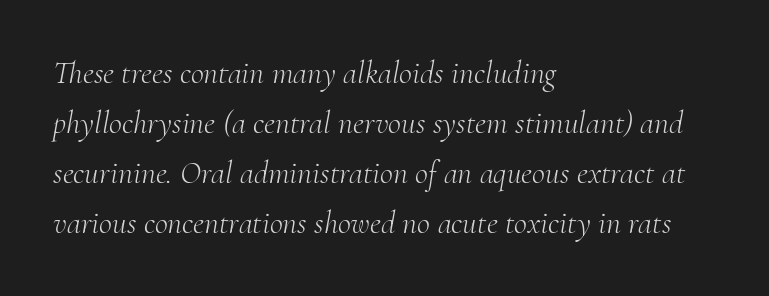
Q: Is the text bold? A: No.
Q: Is the text italic (slanted)? A: Yes, it leans right by about 10 degrees.
Q: Is the typeface a serif or a sans-serif typeface? A: Serif.
Q: Is the text underlined? A: No.
Q: How is the paragraph aligned? A: Left-aligned.
Q: Is the spacing between letters normal or unusually wide? A: Normal.
Q: Is the spacing between lines tight, normal or loose? A: Normal.
Q: Width (condensed, normal, or wide)? A: Normal.
Q: Stroke contrast? A: Medium.
Q: x-height? A: Small.
Q: Monospaced? A: No.
